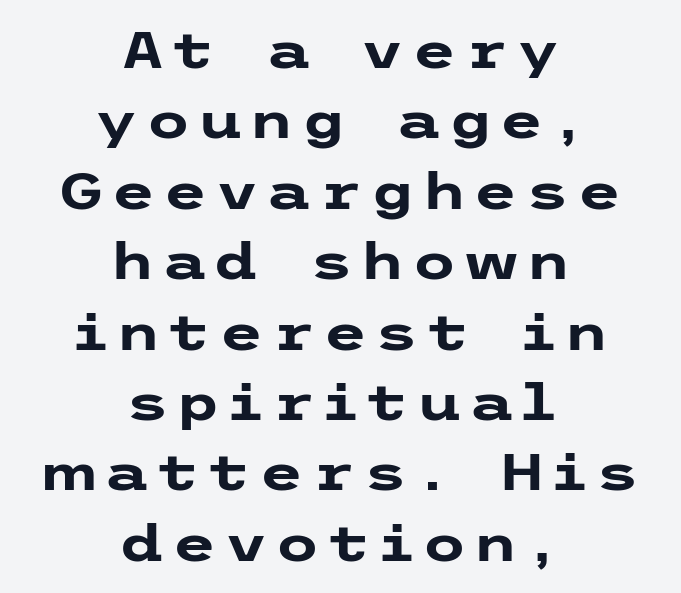
Plain, unruled lines of type. Look at the stroke-to-counter ratio: heavy, a bold. The line-height multiplier appears to be the usual default. Ascenders rise straight up at ninety degrees. These lines stack symmetrically, like a column narrowing and widening about its center.
